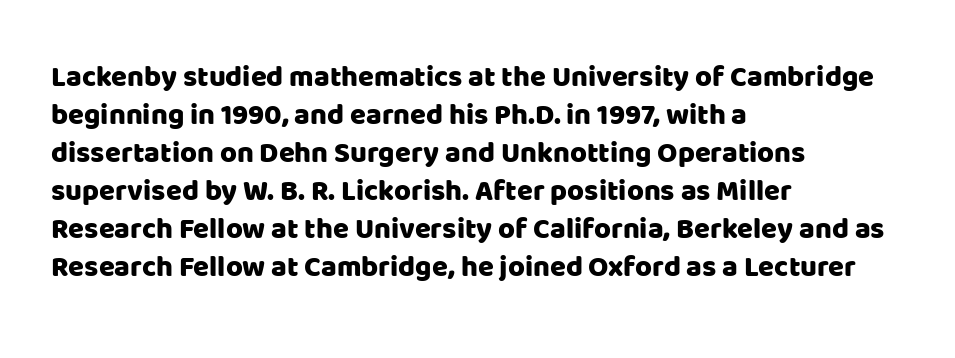
Q: Is the text italic (slanted)? A: No, it is upright.
Q: Is the typeface a serif or a sans-serif typeface? A: Sans-serif.
Q: Is the text underlined? A: No.
Q: How is the paragraph aligned? A: Left-aligned.
Q: Is the spacing between letters normal or unusually wide? A: Normal.
Q: Is the spacing between lines tight, normal or loose? A: Normal.
Q: Width (condensed, normal, or wide)? A: Normal.
Q: Stroke contrast? A: Low.
Q: x-height? A: Large.
Q: Monospaced? A: No.
